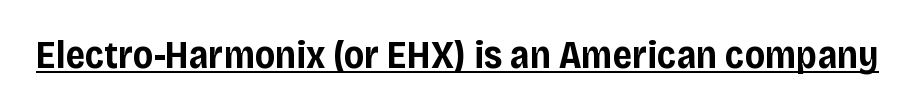
The face used here is proportionally spaced, like ordinary book or web type. The sample has been set heavy, in full bold. A sans-serif font was chosen for this passage. The rendering keeps characters at their native spacing. Posture: straight, roman, zero tilt. A baseline rule has been typeset under these characters.
